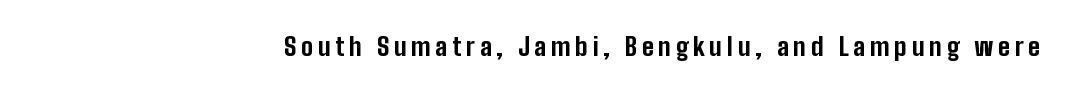
The image shows 25 px bold type, upright; set right-aligned, not underlined.
